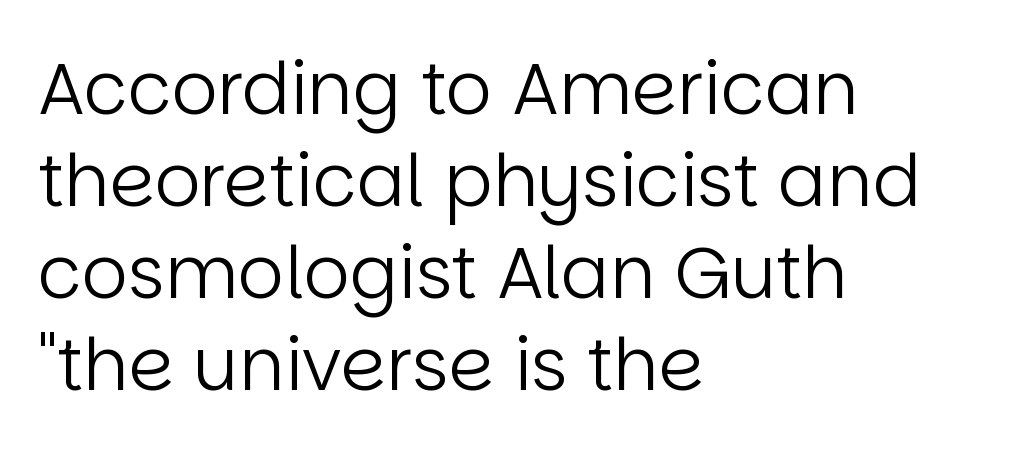
The image shows 72 px regular-weight sans-serif type, upright; set left-aligned, normal line spacing (1.28x), normal letter spacing, not underlined; low stroke contrast and a large x-height.
